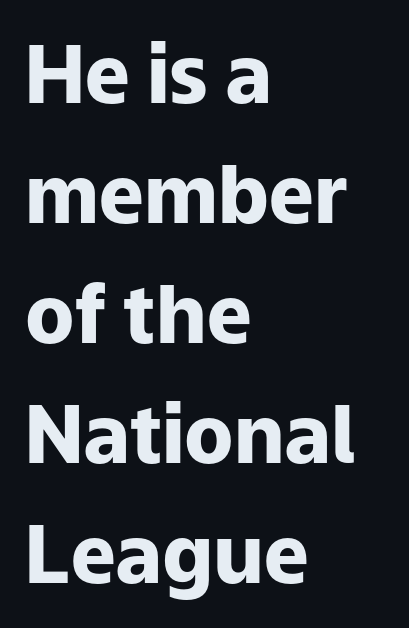
Reading down the block, your eye returns to a fixed left position each line. Regular leading. The string is rendered with underlining switched off. Looks like regular typesetting: each glyph gets only the width it needs. No italicization has been applied; the sample stays upright.
